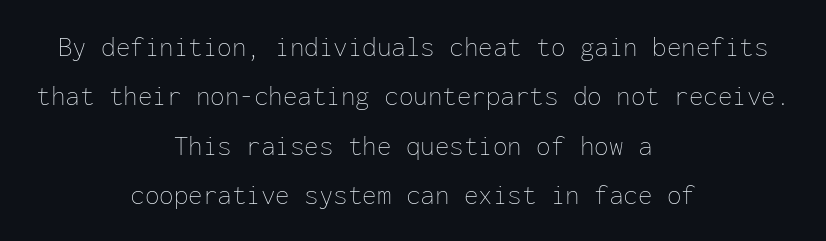
The image shows 29 px thin type, upright, monospaced; set centered, normal line spacing (1.7x), normal letter spacing, not underlined; low stroke contrast and a medium x-height.
